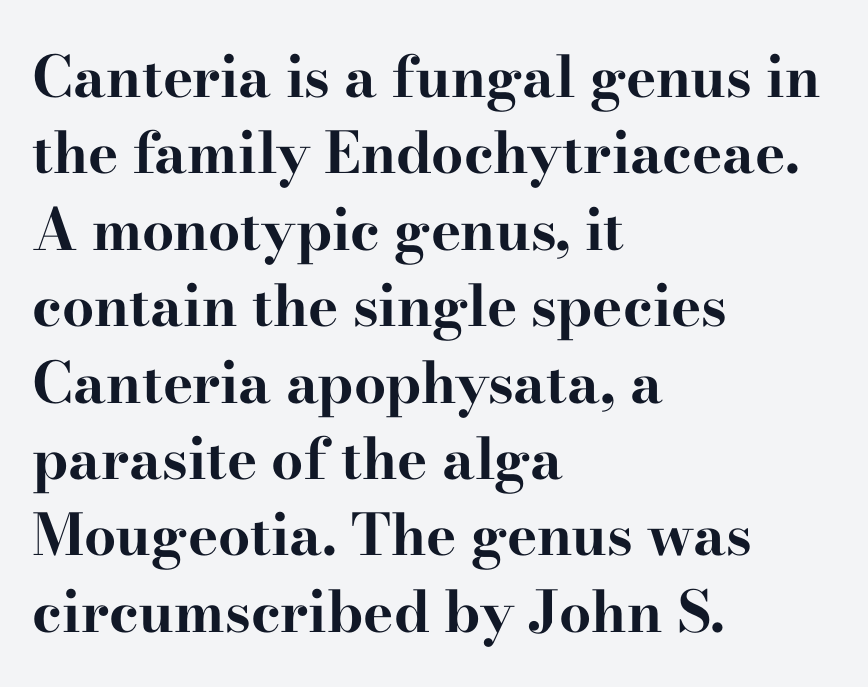
The space beneath each line is pristine and unruled. Does the lettering tilt? It doesn't — this is upright. Whoever set this chose a conventional vertical rhythm. Spacing between characters is what you'd get straight out of the box. This is serif lettering, the kind often seen in printed books.
